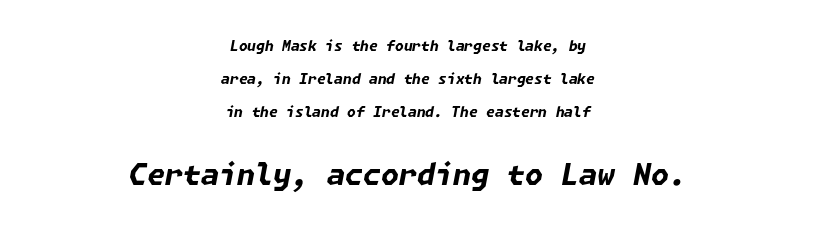
The image shows 29 px bold type, italic (leaning right); set centered, loose line spacing (2.35x), normal letter spacing, not underlined; the second (bottom) block is 2.07x larger; low stroke contrast and a medium x-height.
